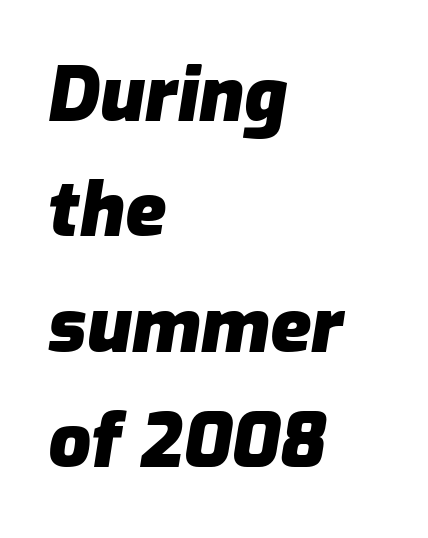
Compared with typical body copy, the letter spacing here is the same. A student would call this left alignment; a typographer would say flush left, rag right. Rule under the text: the space is simply empty. You could not count columns in this text — the font is proportionally spaced.
